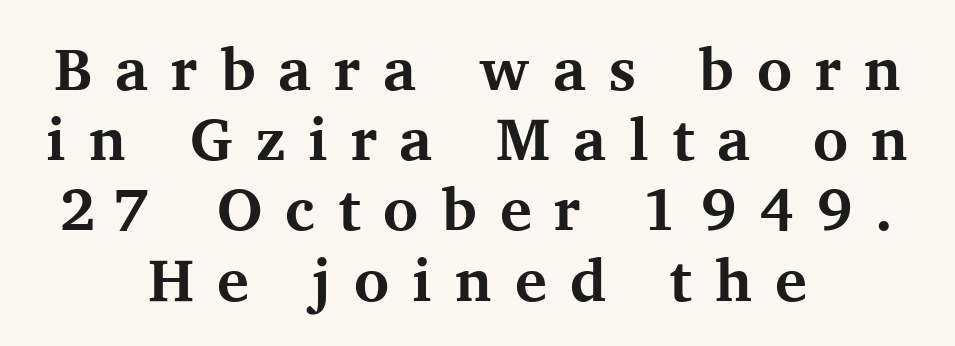
The foot of each line stays bare and open. The text block is weighted toward neither margin, spreading evenly from the middle. The text was rendered using a seriffed face with decorative stroke endings. Students, this is bold: see how much ink each stroke carries. The tracking jumps out immediately: characters are airy and widely separated.
